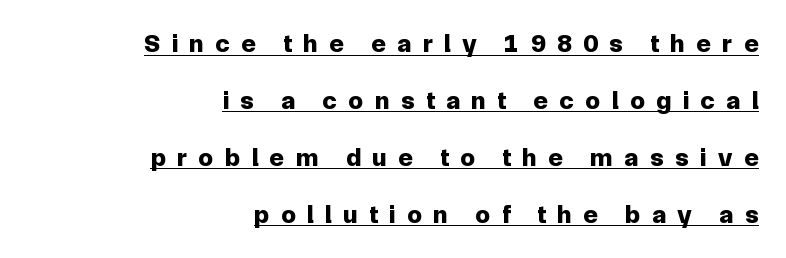
The image shows 26 px bold type, upright; set right-aligned, loose line spacing (2.19x), unusually wide letter spacing (+0.45 em), underlined.
